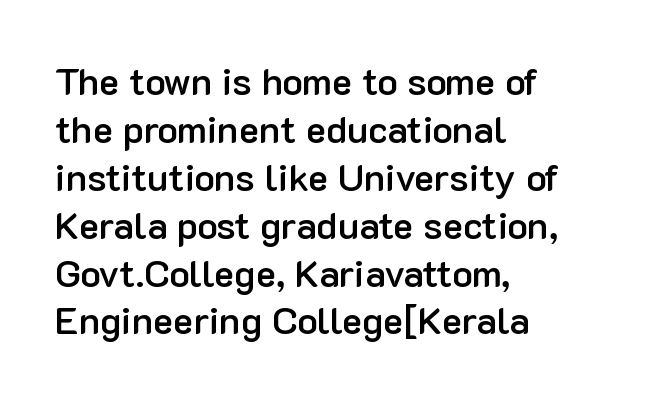
Q: Is the text bold? A: Semi-bold.
Q: Is the text italic (slanted)? A: No, it is upright.
Q: Is the typeface a serif or a sans-serif typeface? A: Sans-serif.
Q: Is the text underlined? A: No.
Q: How is the paragraph aligned? A: Left-aligned.
Q: Is the spacing between letters normal or unusually wide? A: Normal.
Q: Is the spacing between lines tight, normal or loose? A: Normal.
Q: Width (condensed, normal, or wide)? A: Normal.
Q: Stroke contrast? A: Low.
Q: x-height? A: Medium.
Q: Monospaced? A: No.
